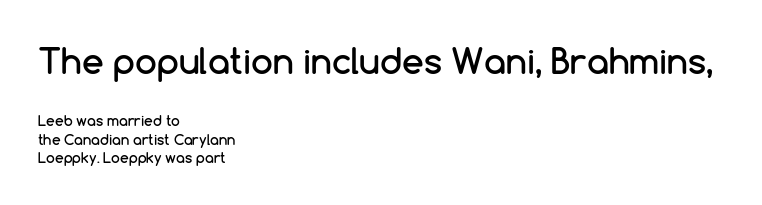
Compared with typical paragraphs, the rows here are spaced about the same. Words float on clear page, feet unadorned. This sample has the flowing, uneven cadence of proportional lettering. You could call the tracking neutral — neither tight nor loose. You can tell from the bare stems that sans-serif type was used. Italic? Not at all — the glyphs are vertical.
